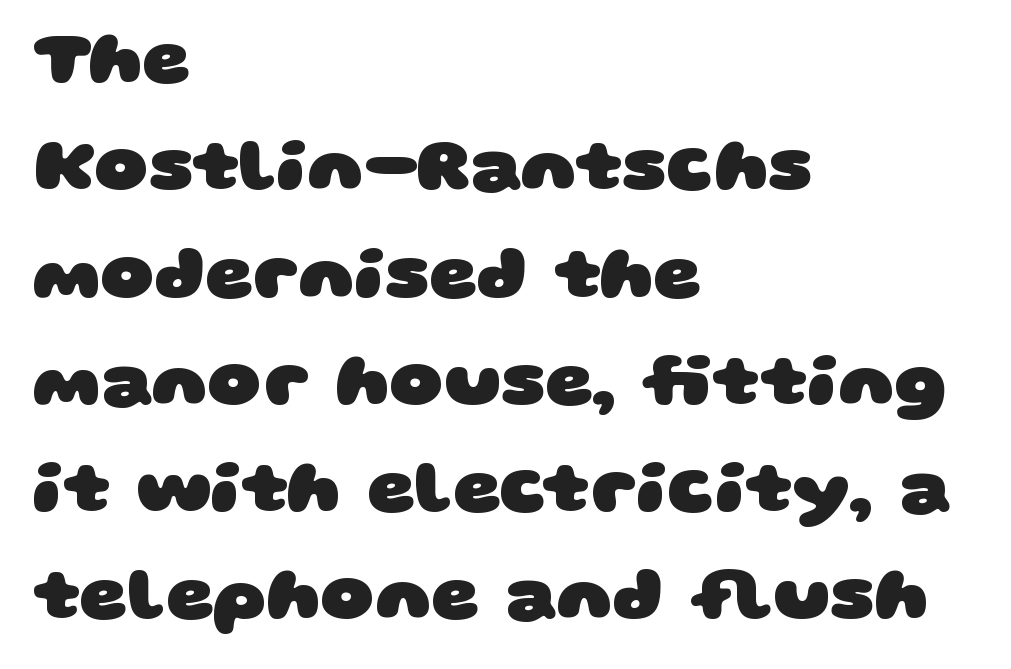
Beneath every word, the page is bare. The font family rendered here belongs to the sans-serif group. I'd describe the lettering as bold — thick and assertive. The setting favours the left margin, as ordinary paragraphs usually do. The rows are spaced the way most documents space them.
